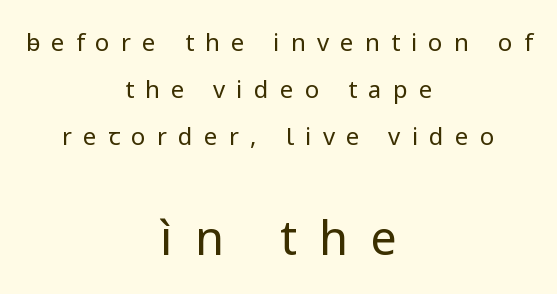
The image shows 47 px regular-weight sans-serif type, upright; set centered, loose line spacing (1.96x), unusually wide letter spacing (+0.47 em), not underlined; the second (bottom) block is 1.96x larger; low stroke contrast and a medium x-height.
